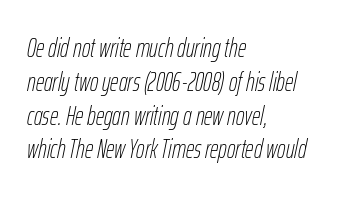
Q: Is the text bold? A: No.
Q: Is the text italic (slanted)? A: Yes, it leans right by about 12 degrees.
Q: Is the text underlined? A: No.
Q: How is the paragraph aligned? A: Left-aligned.
Q: Is the spacing between letters normal or unusually wide? A: Normal.
Q: Is the spacing between lines tight, normal or loose? A: Normal.
